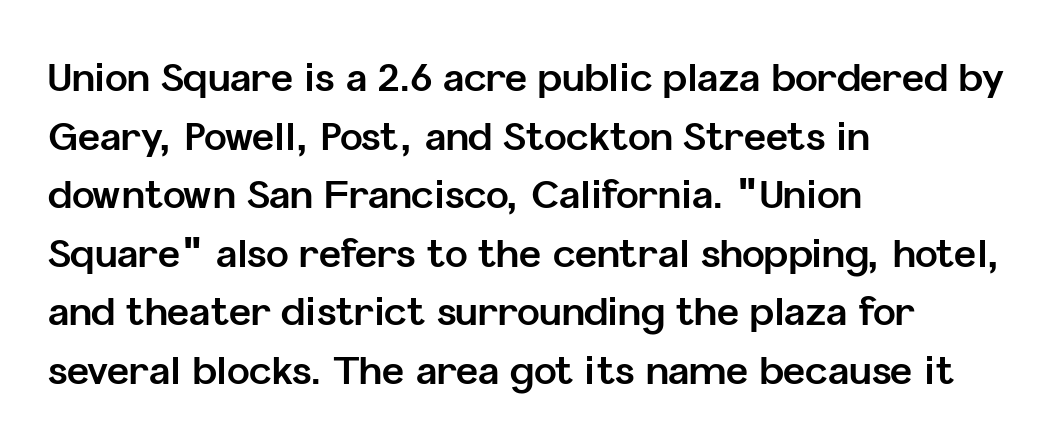
{"serif": "no", "italic": "no", "bold": "yes", "weight": "bold", "width": "normal", "stroke_contrast": "low", "x_height": "medium", "monospaced": "no", "underline": "no", "align": "left", "line_spacing": "normal", "line_spacing_ratio": 1.54, "letter_spacing": "normal", "letter_spacing_em": 0.0, "glyph_px": 38}
